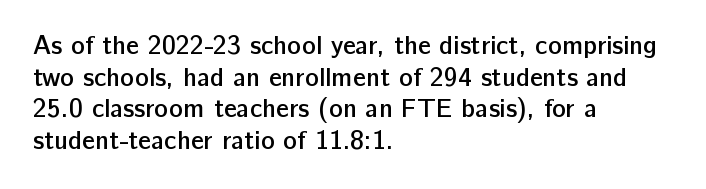
Q: Is the text bold? A: Semi-bold.
Q: Is the text italic (slanted)? A: No, it is upright.
Q: Is the text underlined? A: No.
Q: How is the paragraph aligned? A: Left-aligned.
Q: Is the spacing between letters normal or unusually wide? A: Normal.
